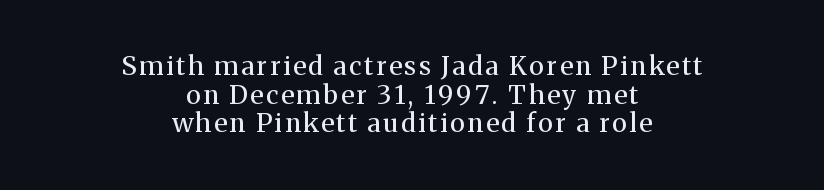
Q: Is the text bold? A: No.
Q: Is the text italic (slanted)? A: No, it is upright.
Q: Is the text underlined? A: No.
Q: How is the paragraph aligned? A: Centered.
Q: Is the spacing between lines tight, normal or loose? A: Tight.
